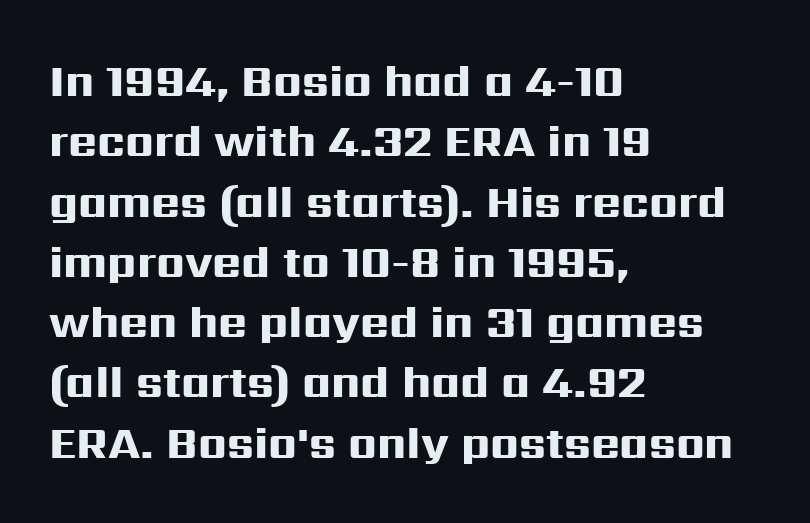
The rag falls on the right side of this text block. If you drew a line through each stem, it would be perfectly vertical. The space between consecutive lines is moderate. A dark, heavy texture on the line: the type is bold.
